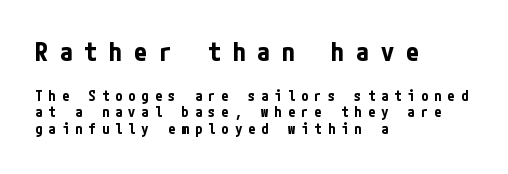
Q: Is the text bold? A: Yes.
Q: Is the text italic (slanted)? A: No, it is upright.
Q: Is the text underlined? A: No.
Q: How is the paragraph aligned? A: Left-aligned.
Q: Is the spacing between letters normal or unusually wide? A: Unusually wide.
Q: Which block of text is set in a larger size, the first (top) or the second (bottom)? A: The first (top) one.
